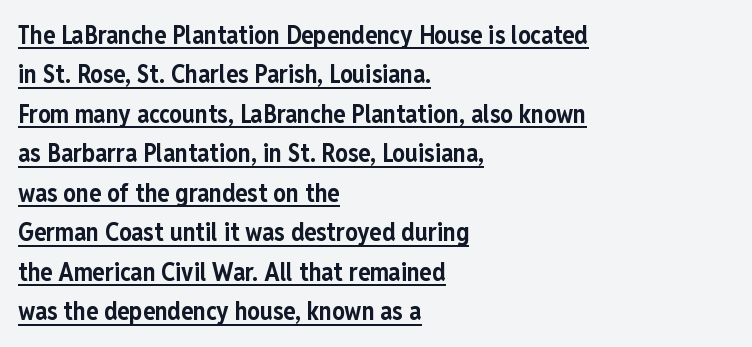
Where is the straight margin? On the left. Does a line run under the words? Yes, clearly. Observe the ordinary spacing: letters are neighbours, not strangers. Notice how thick the strokes are: this is what a full bold looks like. A normal amount of white space separates one row of letters from the next. Ascenders rise straight up at ninety degrees.
